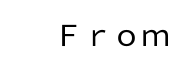
The image shows 29 px regular-weight sans-serif type, upright; set normal letter spacing, not underlined; low stroke contrast and a medium x-height.
